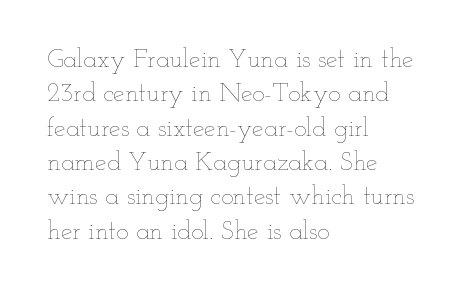
The image shows 26 px text type, upright; set left-aligned, normal line spacing (1.32x), normal letter spacing, not underlined.
